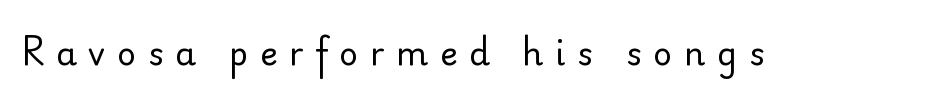
Q: Is the text bold? A: No.
Q: Is the text italic (slanted)? A: No, it is upright.
Q: Is the typeface a serif or a sans-serif typeface? A: Sans-serif.
Q: Is the text underlined? A: No.
Q: Is the spacing between letters normal or unusually wide? A: Unusually wide.
Q: Width (condensed, normal, or wide)? A: Normal.
Q: Stroke contrast? A: Low.
Q: x-height? A: Small.
Q: Monospaced? A: No.
